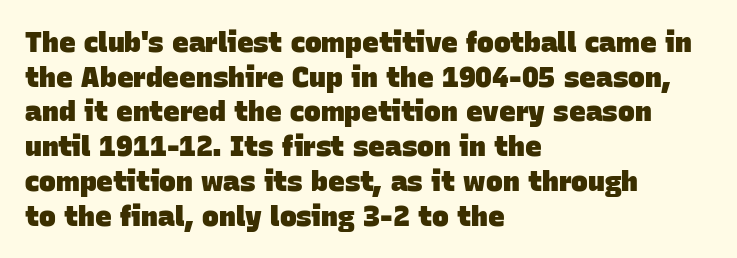
The image shows 28 px heavy sans-serif type; set left-aligned, line spacing 1.24x, normal letter spacing, not underlined; low stroke contrast and a large x-height.
